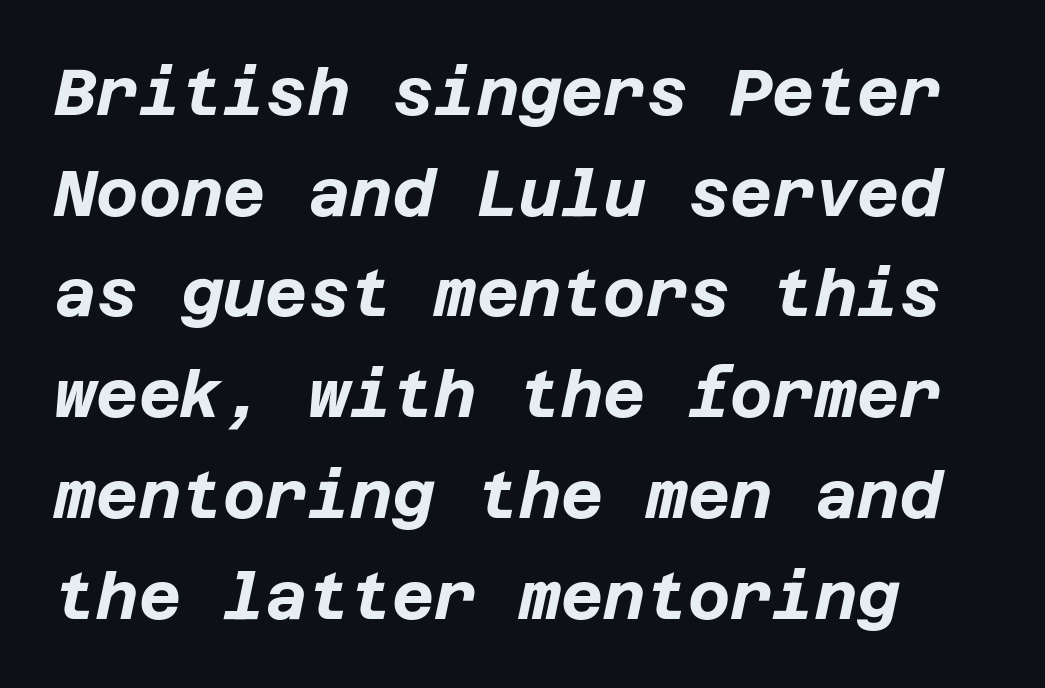
Q: Is the text bold? A: Yes.
Q: Is the text italic (slanted)? A: Yes, it leans right by about 12 degrees.
Q: Is the text underlined? A: No.
Q: Is the spacing between letters normal or unusually wide? A: Normal.
Q: Is the spacing between lines tight, normal or loose? A: Normal.
Q: Width (condensed, normal, or wide)? A: Normal.
Q: Stroke contrast? A: Low.
Q: x-height? A: Large.
